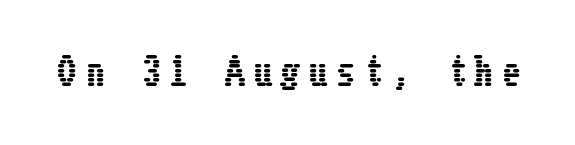
The font's upright variant was chosen for this text. Decoration check: the copy has no underline. The type is letterspaced generously, with wide tracking.
